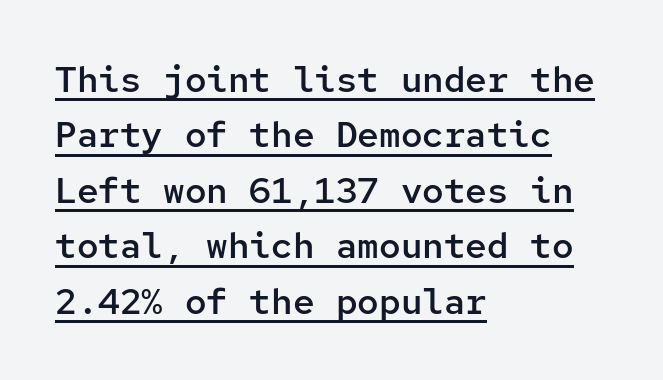
The image shows 36 px semibold sans-serif type, upright, monospaced; set left-aligned, normal line spacing (1.54x), normal letter spacing, underlined; low stroke contrast and a medium x-height.
